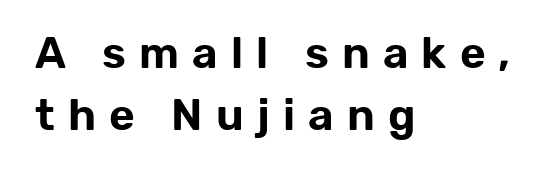
Q: Is the text italic (slanted)? A: No, it is upright.
Q: Is the typeface a serif or a sans-serif typeface? A: Sans-serif.
Q: Is the text underlined? A: No.
Q: How is the paragraph aligned? A: Left-aligned.
Q: Is the spacing between letters normal or unusually wide? A: Unusually wide.
Q: Is the spacing between lines tight, normal or loose? A: Normal.
Q: Width (condensed, normal, or wide)? A: Normal.
Q: Stroke contrast? A: Low.
Q: x-height? A: Medium.
Q: Monospaced? A: No.
